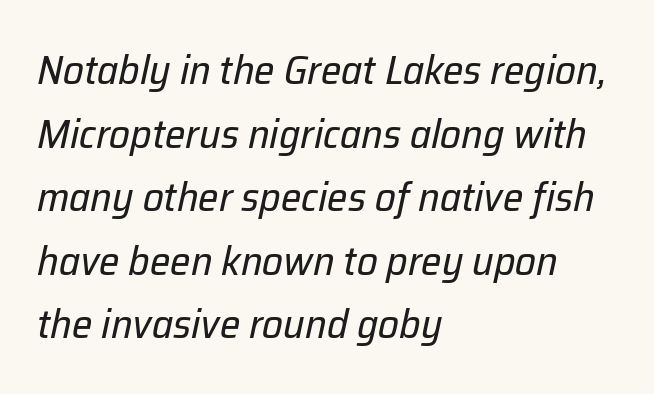
Q: Is the text bold? A: No.
Q: Is the text italic (slanted)? A: Yes, it leans right by about 12 degrees.
Q: Is the text underlined? A: No.
Q: How is the paragraph aligned? A: Left-aligned.
Q: Is the spacing between letters normal or unusually wide? A: Normal.
Q: Is the spacing between lines tight, normal or loose? A: Normal.
Q: Width (condensed, normal, or wide)? A: Normal.
Q: Stroke contrast? A: Low.
Q: x-height? A: Medium.
Q: Monospaced? A: No.
